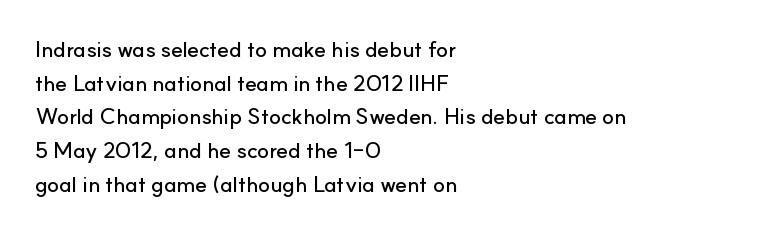
{"italic": "no", "underline": "no", "align": "left", "line_spacing": "normal", "line_spacing_ratio": 1.53, "letter_spacing": "normal", "letter_spacing_em": 0.0, "glyph_px": 22}
